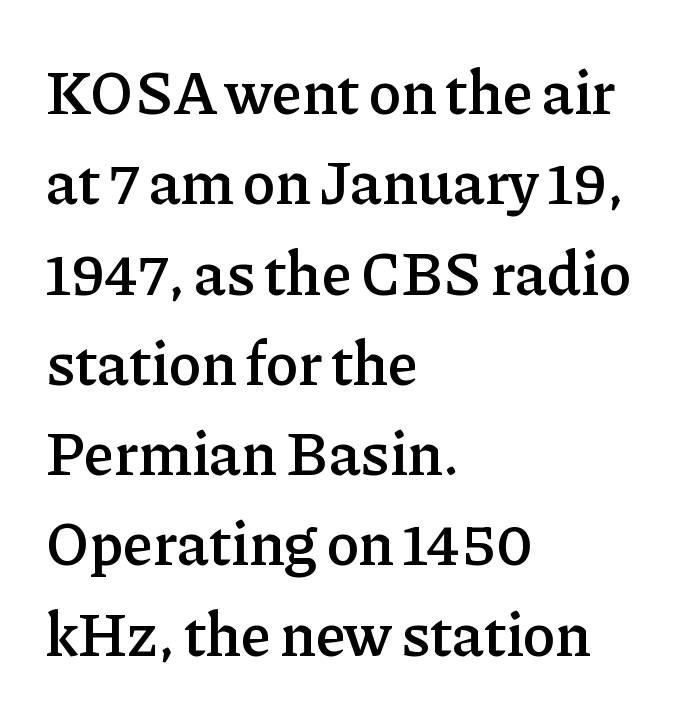
Q: Is the text bold? A: Semi-bold.
Q: Is the text italic (slanted)? A: No, it is upright.
Q: Is the typeface a serif or a sans-serif typeface? A: Serif.
Q: Is the text underlined? A: No.
Q: How is the paragraph aligned? A: Left-aligned.
Q: Is the spacing between letters normal or unusually wide? A: Normal.
Q: Is the spacing between lines tight, normal or loose? A: Normal.
Q: Width (condensed, normal, or wide)? A: Normal.
Q: Stroke contrast? A: Low.
Q: x-height? A: Medium.
Q: Monospaced? A: No.
